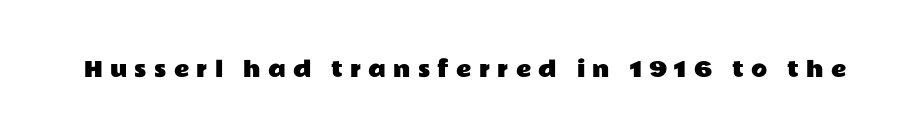
This sample uses an upright cut, with every glyph sitting square on the baseline. The space directly below the letters is spotless. Honestly, the letter spacing is so wide it's the main thing you notice.
